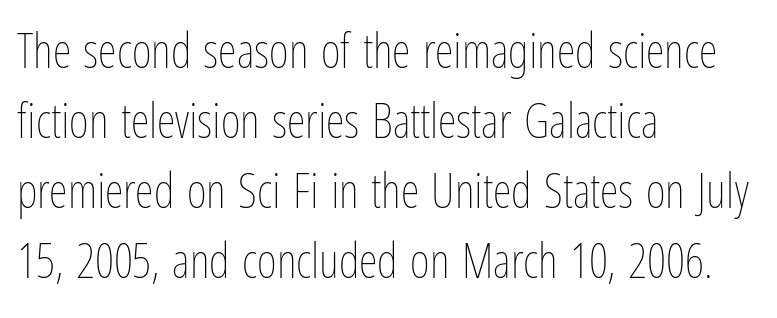
Q: Is the text bold? A: No.
Q: Is the text italic (slanted)? A: No, it is upright.
Q: Is the text underlined? A: No.
Q: How is the paragraph aligned? A: Left-aligned.
Q: Is the spacing between letters normal or unusually wide? A: Normal.
Q: Is the spacing between lines tight, normal or loose? A: Normal.
Q: Width (condensed, normal, or wide)? A: Condensed.
Q: Stroke contrast? A: Low.
Q: x-height? A: Medium.
Q: Monospaced? A: No.
